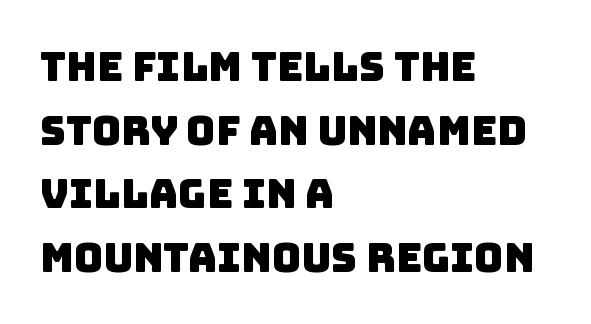
{"serif": "no", "width": "normal", "stroke_contrast": "low", "x_height": "large", "monospaced": "no", "underline": "no", "align": "left", "line_spacing": "normal", "line_spacing_ratio": 1.59, "letter_spacing": "normal", "letter_spacing_em": 0.0, "glyph_px": 40}
